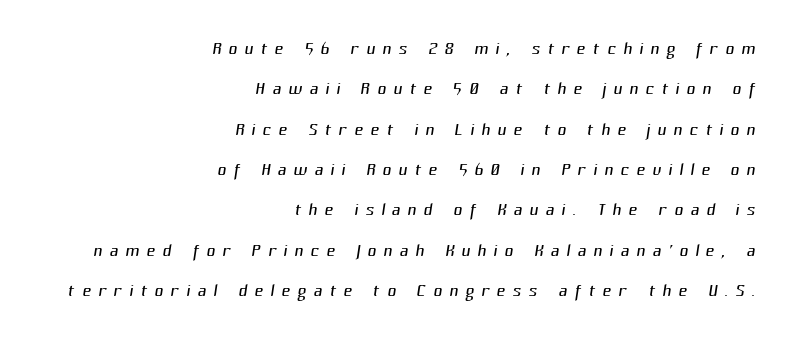
The image shows 24 px text type; set right-aligned, normal line spacing (1.68x), unusually wide letter spacing (+0.3 em), not underlined.
